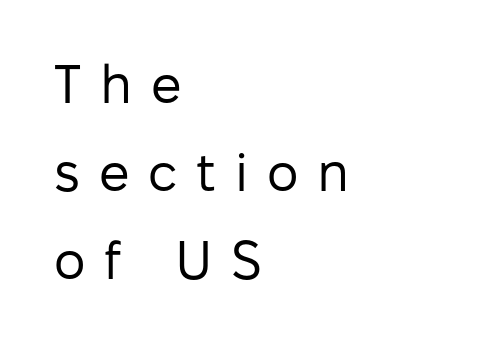
Visually the block forms a straight wall on the left and a jagged coastline on the right. The vertical gap from one line to the next is medium. Letterform terminals end flat and unadorned throughout the passage. Compared with typical body copy, the letter spacing here is much looser. Heft: none added — not bold. Ascenders rise straight up at ninety degrees.
